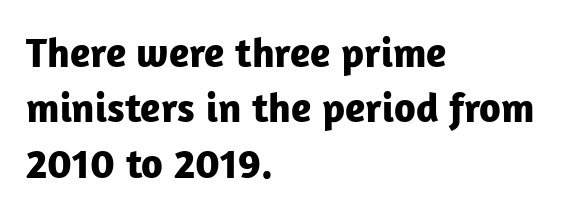
{"serif": "no", "italic": "no", "bold": "yes", "weight": "bold", "width": "normal", "stroke_contrast": "low", "x_height": "medium", "monospaced": "no", "underline": "no", "align": "left", "line_spacing": "normal", "line_spacing_ratio": 1.32, "letter_spacing": "normal", "letter_spacing_em": 0.0, "glyph_px": 42}
